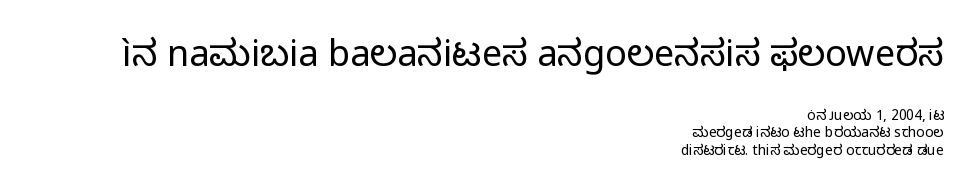
The image shows 36 px regular-weight sans-serif type, upright; set right-aligned, normal line spacing (1.27x), normal letter spacing, not underlined; the first (top) block is 2.57x larger; low stroke contrast and a medium x-height.
